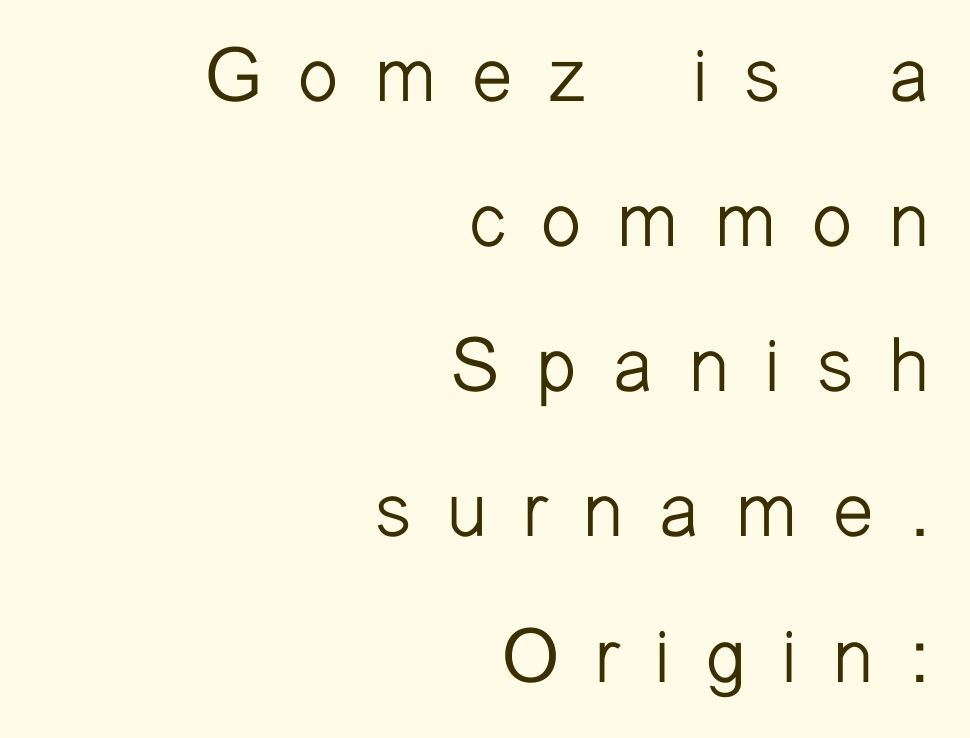
Q: Is the text bold? A: No.
Q: Is the text italic (slanted)? A: No, it is upright.
Q: Is the typeface a serif or a sans-serif typeface? A: Sans-serif.
Q: Is the text underlined? A: No.
Q: How is the paragraph aligned? A: Right-aligned.
Q: Is the spacing between letters normal or unusually wide? A: Unusually wide.
Q: Is the spacing between lines tight, normal or loose? A: Loose.
Q: Width (condensed, normal, or wide)? A: Normal.
Q: Stroke contrast? A: Low.
Q: x-height? A: Medium.
Q: Monospaced? A: No.
